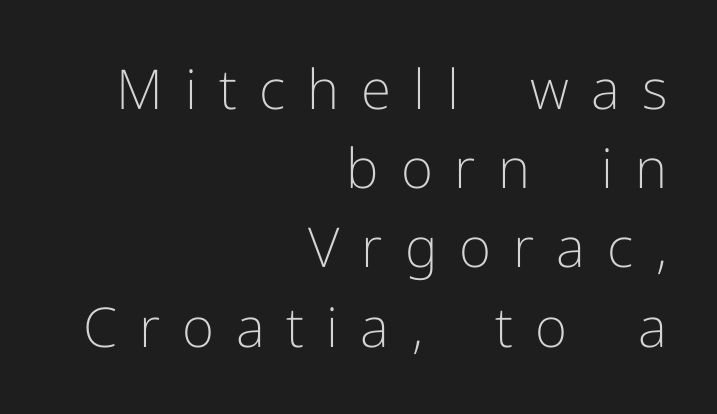
{"serif": "no", "italic": "no", "bold": "no", "weight": "light", "width": "normal", "stroke_contrast": "low", "x_height": "medium", "monospaced": "no", "underline": "no", "align": "right", "line_spacing": "normal", "line_spacing_ratio": 1.44, "letter_spacing": "wide", "letter_spacing_em": 0.4, "glyph_px": 55}
